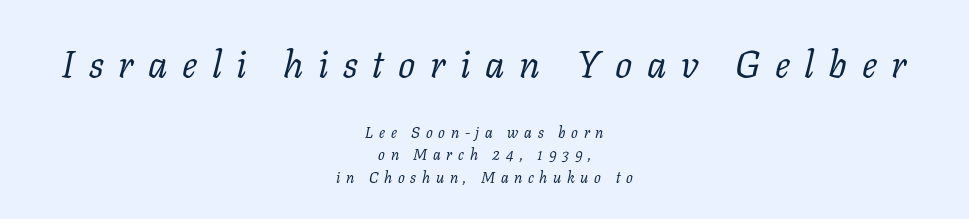
The image shows 38 px regular-weight serif type, italic (leaning right); set centered, normal line spacing (1.53x), unusually wide letter spacing (+0.38 em), not underlined; the first (top) block is 2.53x larger; low stroke contrast and a medium x-height.
